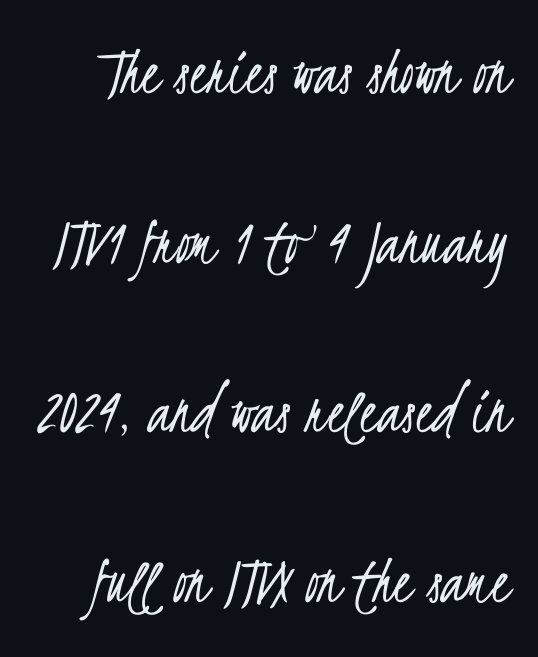
The image shows 69 px light, condensed sans-serif type; set loose line spacing (2.46x), normal letter spacing, not underlined; low stroke contrast and a small x-height.
